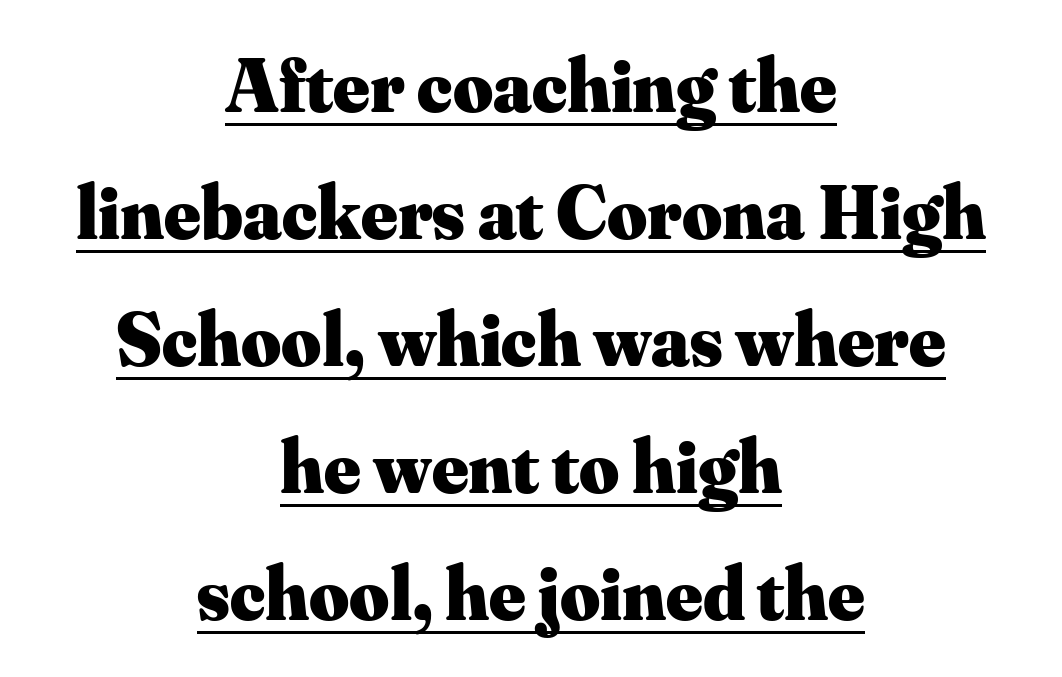
{"serif": "yes", "italic": "no", "bold": "yes", "weight": "heavy", "width": "normal", "stroke_contrast": "medium", "x_height": "small", "monospaced": "no", "underline": "yes", "align": "center", "line_spacing": "normal", "line_spacing_ratio": 1.65, "letter_spacing": "normal", "letter_spacing_em": 0.0, "glyph_px": 77}
